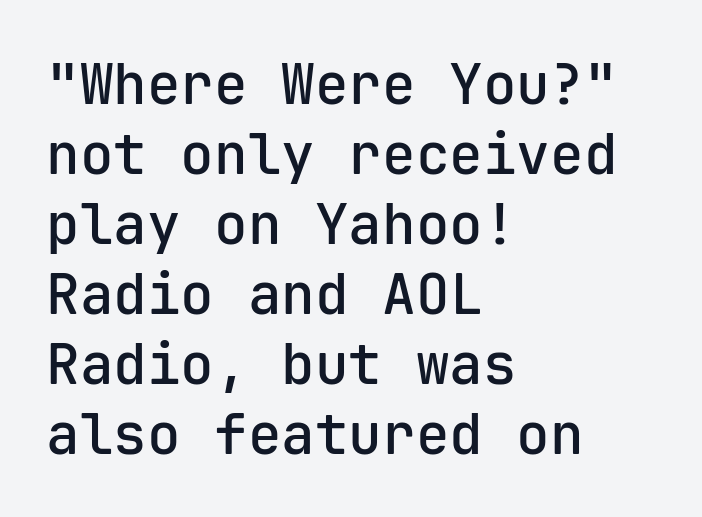
The image shows 56 px semibold sans-serif type, upright, monospaced; set left-aligned, normal line spacing (1.25x), normal letter spacing, not underlined; low stroke contrast and a medium x-height.
